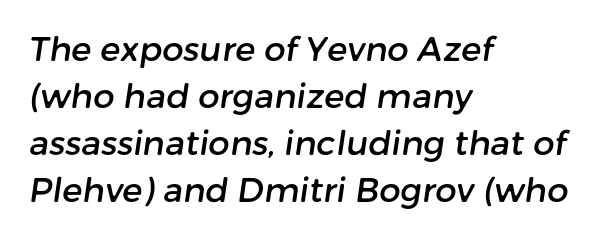
Q: Is the typeface a serif or a sans-serif typeface? A: Sans-serif.
Q: Is the text underlined? A: No.
Q: How is the paragraph aligned? A: Left-aligned.
Q: Is the spacing between letters normal or unusually wide? A: Normal.
Q: Is the spacing between lines tight, normal or loose? A: Normal.
Q: Width (condensed, normal, or wide)? A: Normal.
Q: Stroke contrast? A: Low.
Q: x-height? A: Medium.
Q: Monospaced? A: No.
